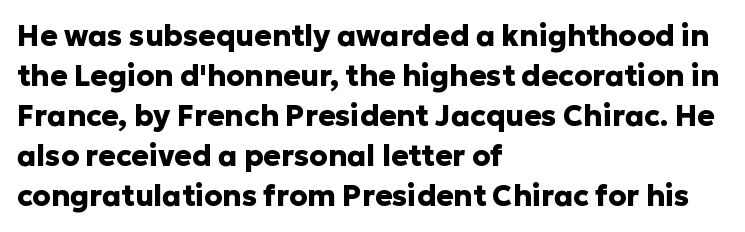
{"serif": "no", "italic": "no", "bold": "yes", "weight": "heavy", "width": "normal", "stroke_contrast": "low", "x_height": "medium", "monospaced": "no", "underline": "no", "align": "left", "line_spacing": "normal", "line_spacing_ratio": 1.38, "letter_spacing": "normal", "letter_spacing_em": 0.0, "glyph_px": 29}
